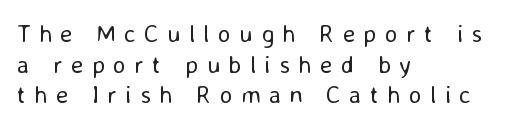
{"italic": "no", "bold": "no", "underline": "no", "align": "left", "line_spacing_ratio": 1.23, "letter_spacing": "wide", "letter_spacing_em": 0.33, "glyph_px": 25}
